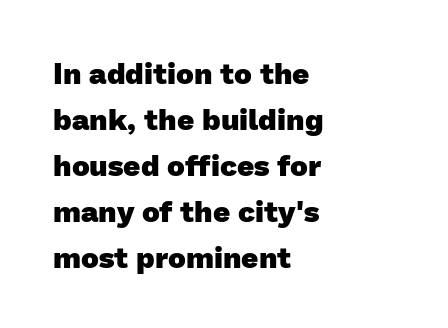
Q: Is the text bold? A: Yes.
Q: Is the typeface a serif or a sans-serif typeface? A: Sans-serif.
Q: Is the text underlined? A: No.
Q: How is the paragraph aligned? A: Left-aligned.
Q: Is the spacing between letters normal or unusually wide? A: Normal.
Q: Is the spacing between lines tight, normal or loose? A: Normal.
Q: Width (condensed, normal, or wide)? A: Normal.
Q: Stroke contrast? A: Low.
Q: x-height? A: Medium.
Q: Monospaced? A: No.
